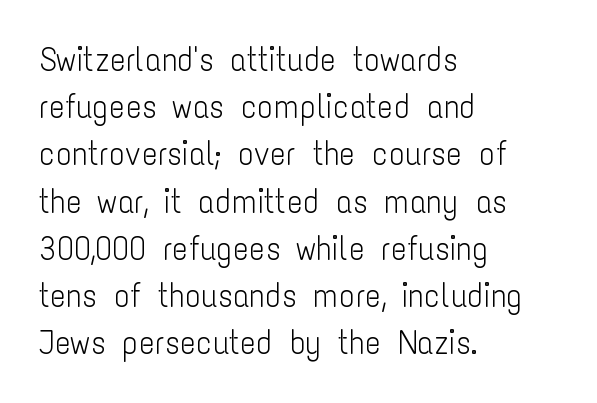
The image shows 33 px light, condensed sans-serif type, upright; set left-aligned, normal line spacing (1.43x), normal letter spacing, not underlined; low stroke contrast and a medium x-height.
